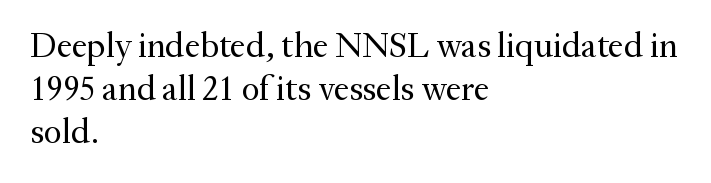
The image shows 35 px regular-weight serif type, upright; set left-aligned, line spacing 1.23x, normal letter spacing, not underlined; medium stroke contrast and a small x-height.
